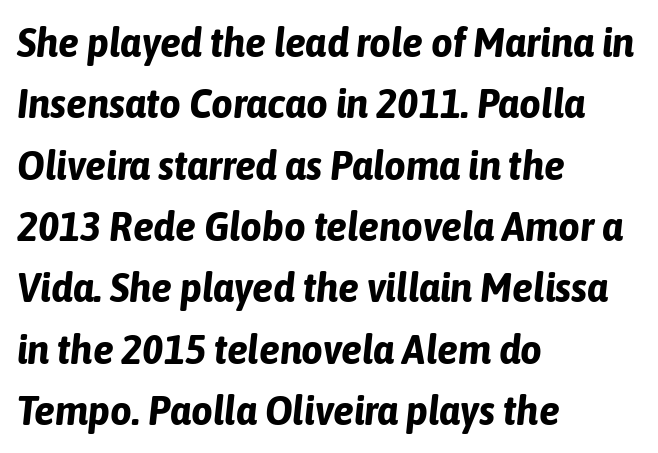
You'd pick this weight for a headline — it's a proper bold. The passage shown is not underscored anywhere. Students, note that the glyphs here touch the page at normal intervals. The lines sit at an ordinary, default distance from one another. These lines were composed using italics.
